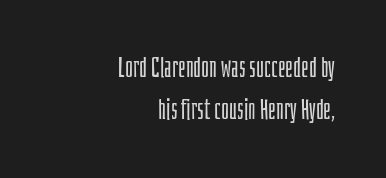
On a weight scale, this lands at 450 or below. Rule under the text: the space is simply empty. How would I describe the line gaps? Plain and ordinary. The type is set solid horizontally, with unmodified tracking. Reading down the block, your eye finds every line finishing at a fixed right position.
